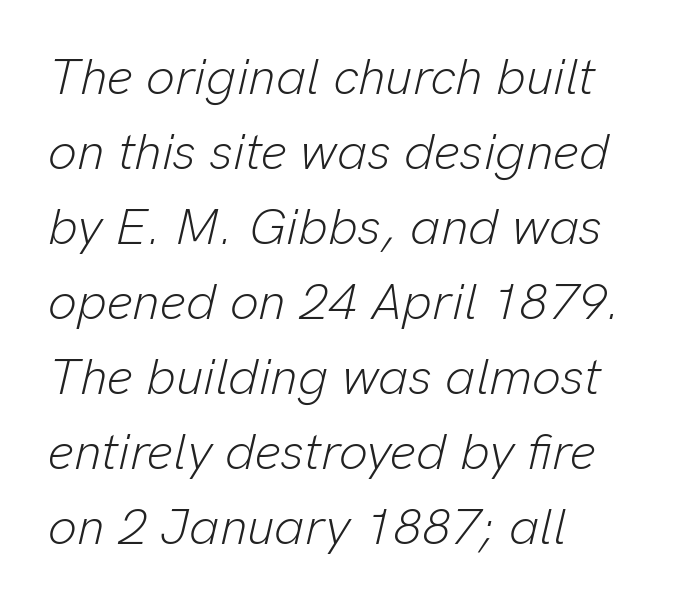
{"italic": "yes", "lean": "right", "slant_degrees": 13, "bold": "no", "weight": "light", "width": "normal", "stroke_contrast": "low", "x_height": "medium", "monospaced": "no", "underline": "no", "align": "left", "line_spacing": "normal", "line_spacing_ratio": 1.47, "letter_spacing": "normal", "letter_spacing_em": 0.0, "glyph_px": 51}
